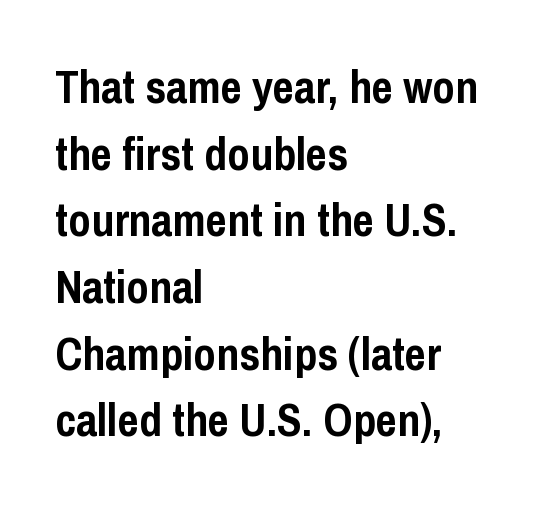
The image shows 46 px semibold, condensed sans-serif type, upright; set left-aligned, normal line spacing (1.45x), normal letter spacing, not underlined; low stroke contrast and a medium x-height.
